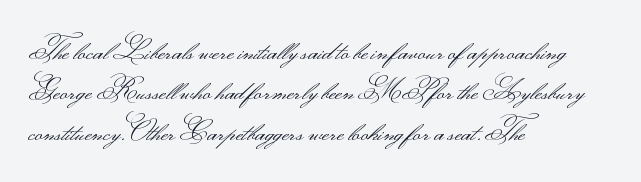
{"bold": "no", "underline": "no", "align": "left", "line_spacing": "normal", "line_spacing_ratio": 1.5, "letter_spacing": "normal", "letter_spacing_em": 0.0, "glyph_px": 27}
